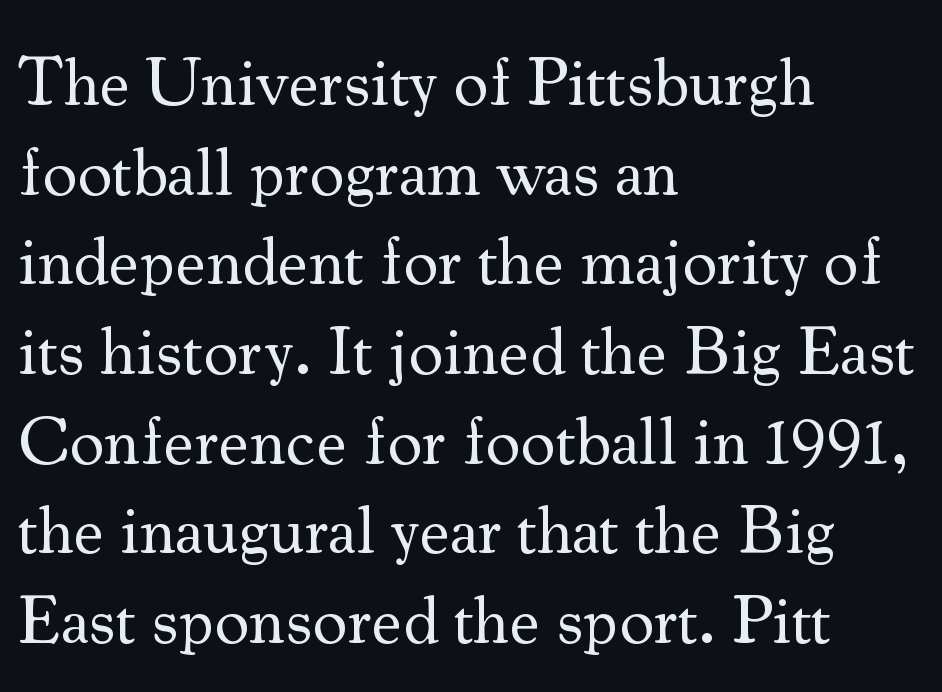
The image shows 69 px regular-weight serif type, upright; set left-aligned, normal line spacing (1.3x), normal letter spacing, not underlined; medium stroke contrast and a small x-height.
